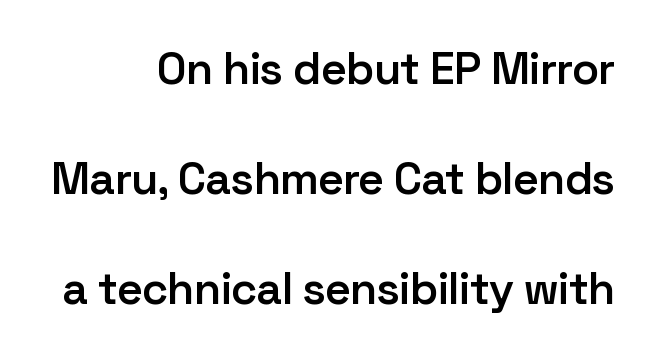
Observe the absence of serifs on each vertical stroke in this sample. The strokes are fattened partway — semibold, not bold. No italicization has been applied; the sample stays upright. The rendering anchors every line to the right-hand side.
